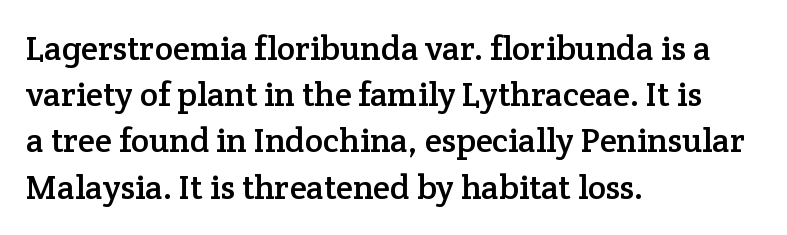
Q: Is the text italic (slanted)? A: No, it is upright.
Q: Is the typeface a serif or a sans-serif typeface? A: Serif.
Q: Is the text underlined? A: No.
Q: How is the paragraph aligned? A: Left-aligned.
Q: Is the spacing between letters normal or unusually wide? A: Normal.
Q: Is the spacing between lines tight, normal or loose? A: Normal.
Q: Width (condensed, normal, or wide)? A: Normal.
Q: Stroke contrast? A: Low.
Q: x-height? A: Medium.
Q: Monospaced? A: No.
